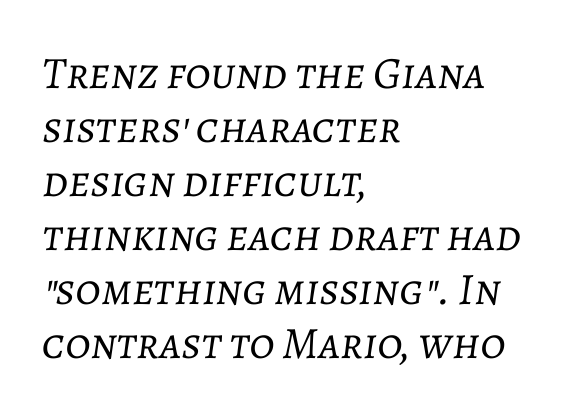
{"italic": "yes", "lean": "right", "slant_degrees": 7, "bold": "no", "weight": "light", "width": "normal", "stroke_contrast": "low", "x_height": "medium", "monospaced": "no", "underline": "no", "align": "left", "line_spacing_ratio": 1.2, "letter_spacing": "normal", "letter_spacing_em": 0.0, "glyph_px": 45}
